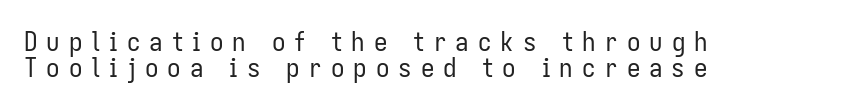
The image shows 27 px text type, upright; set left-aligned, tight line spacing (0.95x), unusually wide letter spacing (+0.33 em), not underlined.
